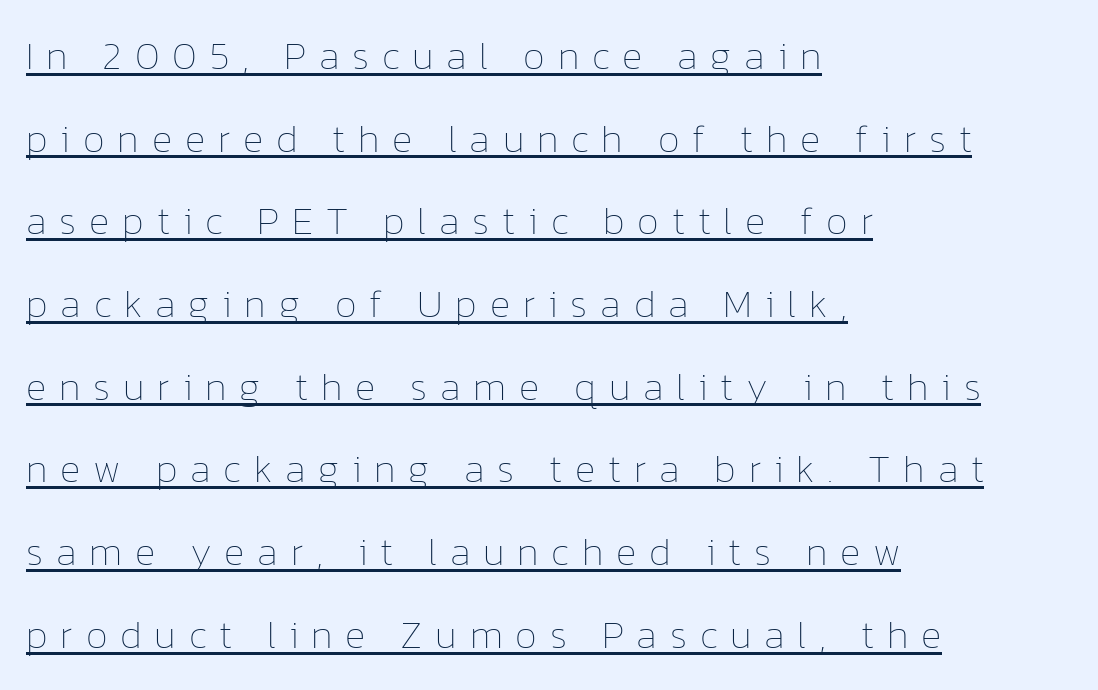
Q: Is the text bold? A: No.
Q: Is the text italic (slanted)? A: No, it is upright.
Q: Is the text underlined? A: Yes.
Q: How is the paragraph aligned? A: Left-aligned.
Q: Is the spacing between letters normal or unusually wide? A: Unusually wide.
Q: Is the spacing between lines tight, normal or loose? A: Loose.
Q: Width (condensed, normal, or wide)? A: Normal.
Q: Stroke contrast? A: Low.
Q: x-height? A: Medium.
Q: Monospaced? A: No.
